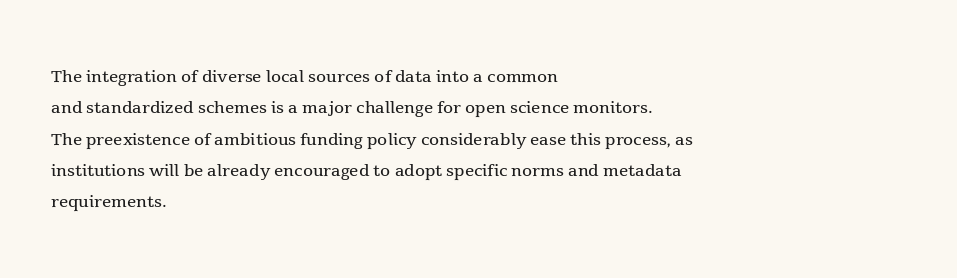
Q: Is the text bold? A: No.
Q: Is the text italic (slanted)? A: No, it is upright.
Q: Is the text underlined? A: No.
Q: How is the paragraph aligned? A: Left-aligned.
Q: Is the spacing between letters normal or unusually wide? A: Normal.
Q: Is the spacing between lines tight, normal or loose? A: Normal.
